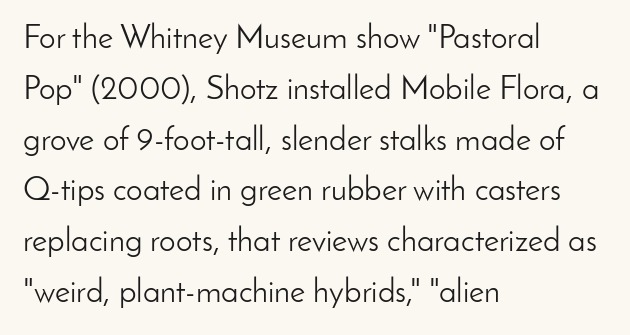
Q: Is the text bold? A: No.
Q: Is the text italic (slanted)? A: No, it is upright.
Q: Is the typeface a serif or a sans-serif typeface? A: Sans-serif.
Q: Is the text underlined? A: No.
Q: How is the paragraph aligned? A: Left-aligned.
Q: Is the spacing between letters normal or unusually wide? A: Normal.
Q: Is the spacing between lines tight, normal or loose? A: Normal.
Q: Width (condensed, normal, or wide)? A: Normal.
Q: Stroke contrast? A: Low.
Q: x-height? A: Small.
Q: Monospaced? A: No.
